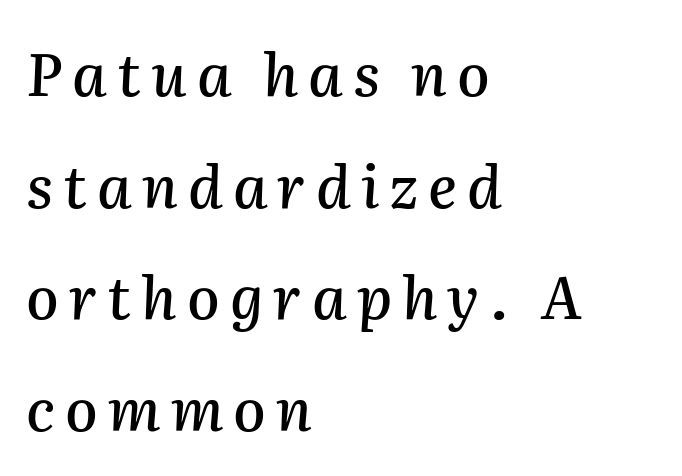
Where is the straight margin? On the left. Think of a printed novel: that variable character pitch is what you see here. The rendering applies a slant to the glyphs. The specimen omits any rule beneath the text block's lines.
